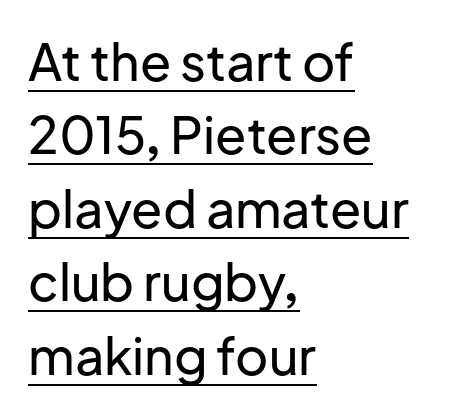
{"serif": "no", "italic": "no", "width": "normal", "stroke_contrast": "low", "x_height": "medium", "monospaced": "no", "underline": "yes", "align": "left", "line_spacing": "normal", "line_spacing_ratio": 1.44, "letter_spacing": "normal", "letter_spacing_em": 0.0, "glyph_px": 51}
